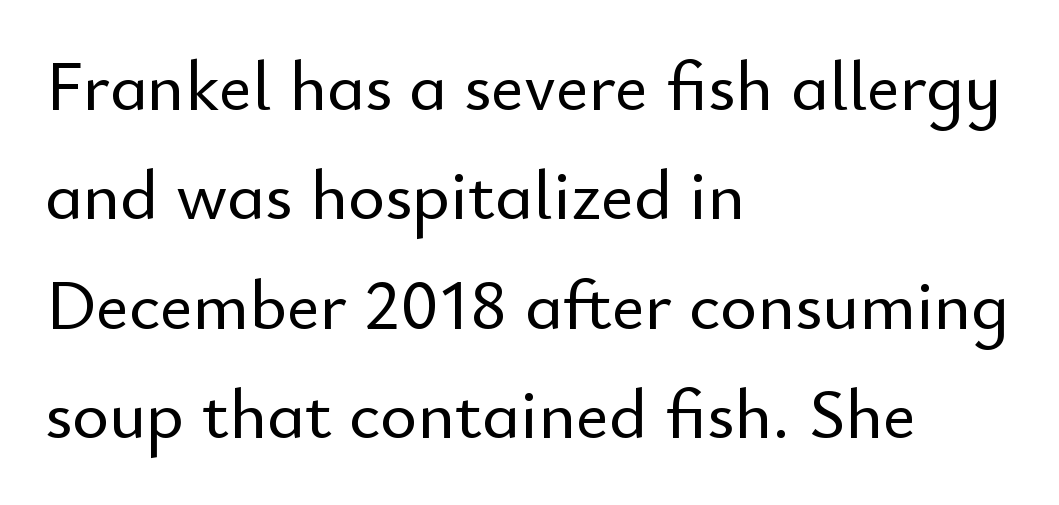
Here the designer chose a conventional face with non-uniform glyph widths. Honestly, there is no underline to notice here at all. Characters follow at the spacing the type designer built in. Designer's note — italics off, roman on.
